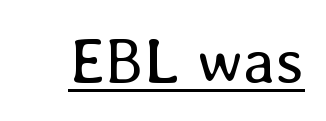
Q: Is the text bold? A: No.
Q: Is the text italic (slanted)? A: No, it is upright.
Q: Is the text underlined? A: Yes.
Q: Is the spacing between letters normal or unusually wide? A: Normal.
Q: Width (condensed, normal, or wide)? A: Normal.
Q: Stroke contrast? A: Low.
Q: x-height? A: Medium.
Q: Monospaced? A: No.
